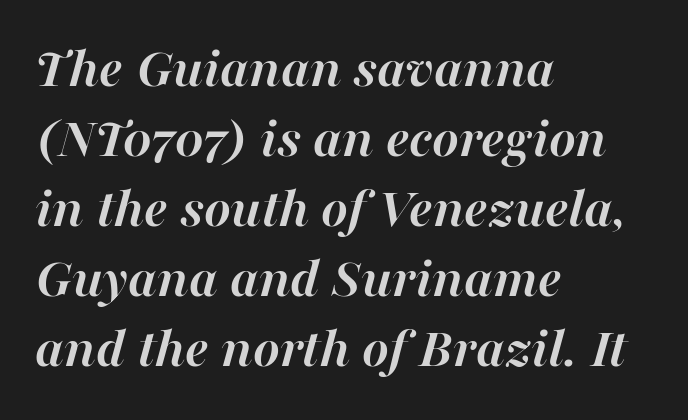
Notice how thick the strokes are: this is what a full bold looks like. One-word summary of the alignment: left. The face used here is proportionally spaced, like ordinary book or web type. The font's italic variant was chosen for this text.
